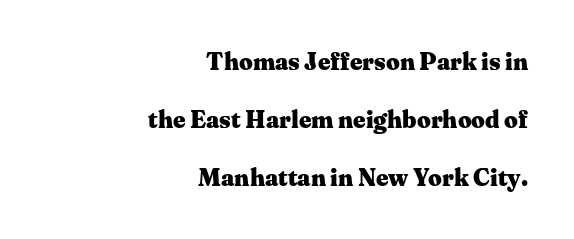
The image shows 24 px bold type, upright; set right-aligned, loose line spacing (2.41x), normal letter spacing, not underlined.
